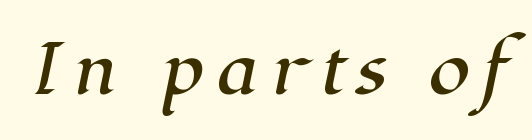
The image shows 68 px serif type; set not underlined; high stroke contrast and a medium x-height.
